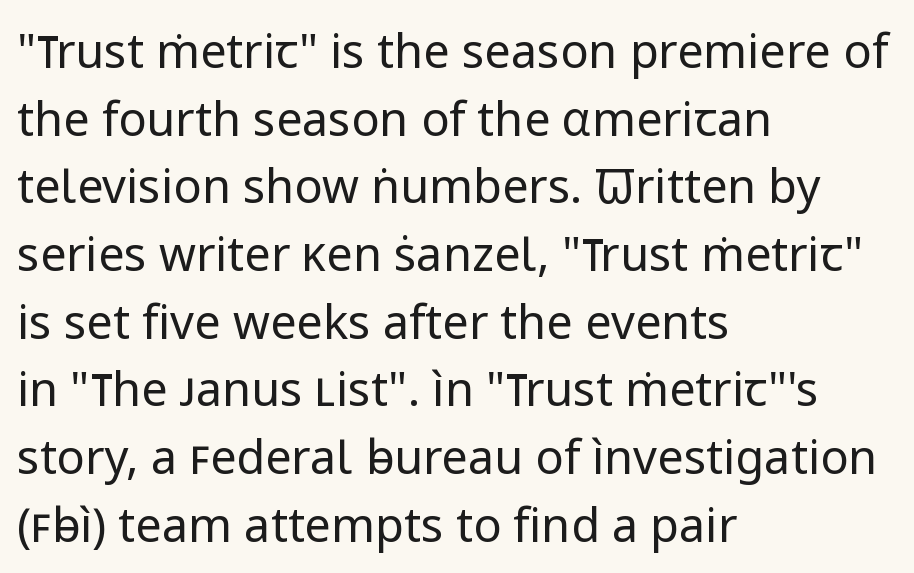
Counters stay open thanks to moderate or lighter strokes. Where is the straight margin? On the left. Descenders are the only things crossing below the line. The passage shown is typeset with a sans-serif family. A typesetter would call this zero additional tracking.
